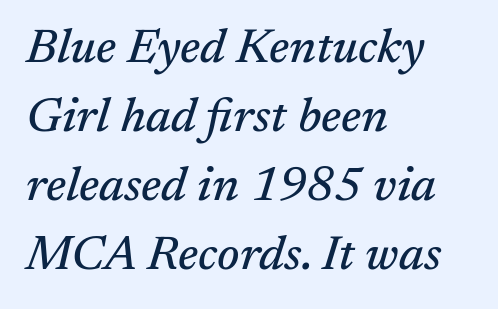
The image shows 48 px serif type, italic (leaning right); set left-aligned, normal line spacing (1.44x), normal letter spacing, not underlined; medium stroke contrast and a medium x-height.
